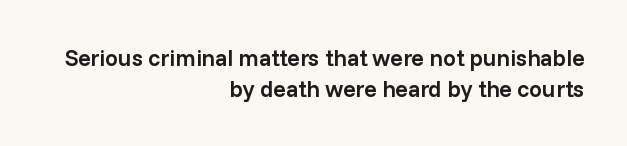
What's the leading like? Ordinary, nothing unusual. Default kerning and tracking; the words read as compact shapes. In terms of weight, the rendering is demibold, just under bold. The space directly below the letters is spotless. Notice how the passage keeps a crisp vertical edge on the right only.
